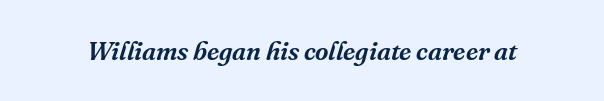
Italic? Definitely — the glyphs are oblique. The letters sit at their default tracking, neither squeezed nor spread. The zone under the glyphs is completely vacant.
